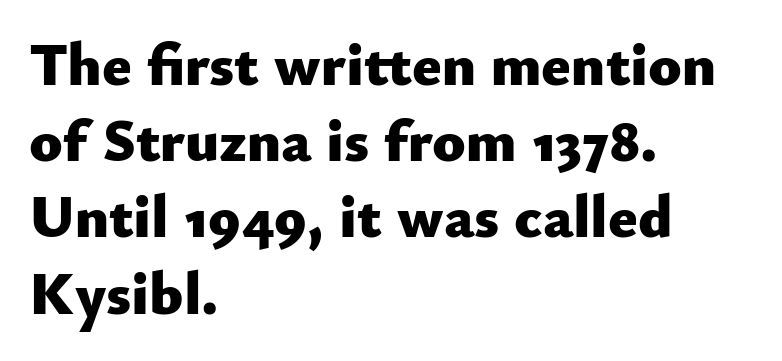
Underlining? Definitely not there. Leading matches the norm, producing a regular column. The letters advance in unequal steps, a hallmark of proportional type. Examine the stroke ends and you'll find no serifs. A dark, heavy texture on the line: the type is bold.
